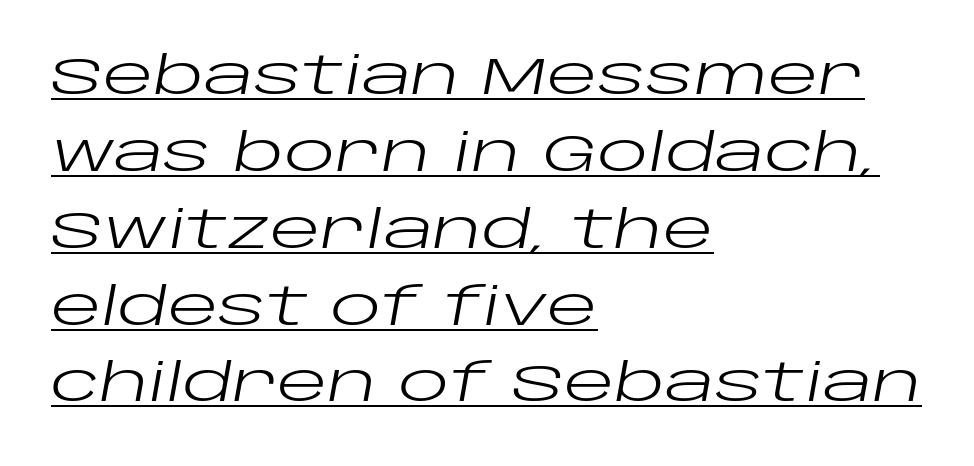
The image shows 53 px regular-weight, wide type, italic (leaning right); set left-aligned, normal line spacing (1.45x), normal letter spacing, underlined; low stroke contrast and a large x-height.
